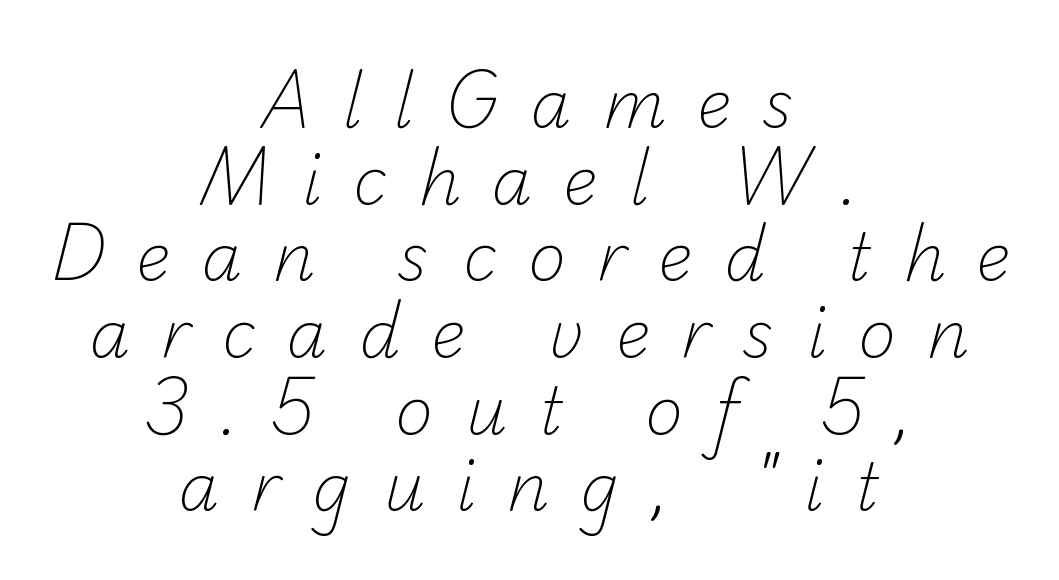
{"serif": "no", "bold": "no", "weight": "light", "width": "normal", "stroke_contrast": "low", "x_height": "small", "monospaced": "no", "underline": "no", "align": "center", "line_spacing_ratio": 1.18, "letter_spacing": "wide", "letter_spacing_em": 0.48, "glyph_px": 65}
